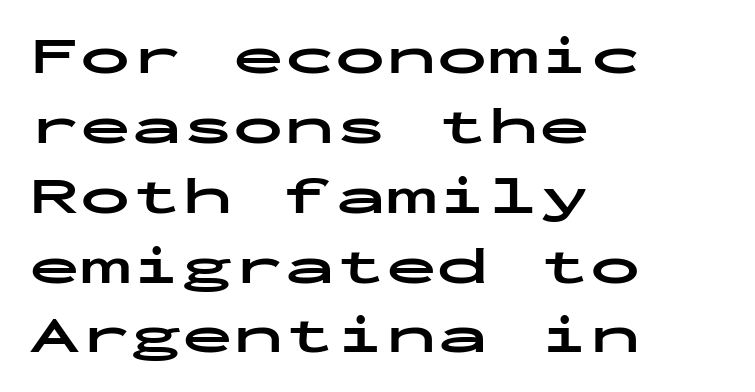
Do the characters align in a grid? Yes, the font is monospaced. A clean baseline with only descenders dipping below it. The lettering stays uniformly vertical, giving the passage a roman look. On the weight axis this lands at bold, roughly 700. In terms of leading, this rendering sits right in the middle.
